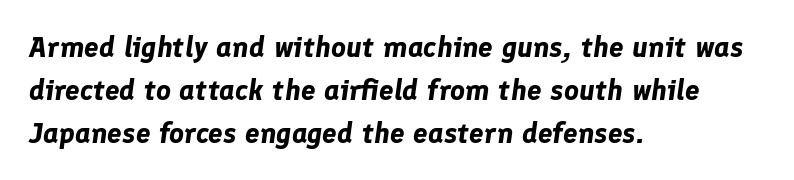
The image shows 29 px bold type, italic (leaning right); set left-aligned, normal line spacing (1.48x), normal letter spacing, not underlined; low stroke contrast and a medium x-height.
